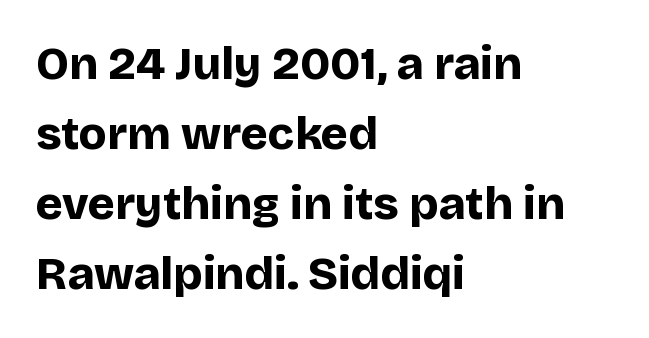
This is heavy type, rendered in bold. Bare-footed words on every line. The face used here is rendered with its standard letterfit. Italic? Not at all — the glyphs are vertical. Is this a fixed-width face? No — the glyphs have proportional, varying widths. A student would call this left alignment; a typographer would say flush left, rag right.
